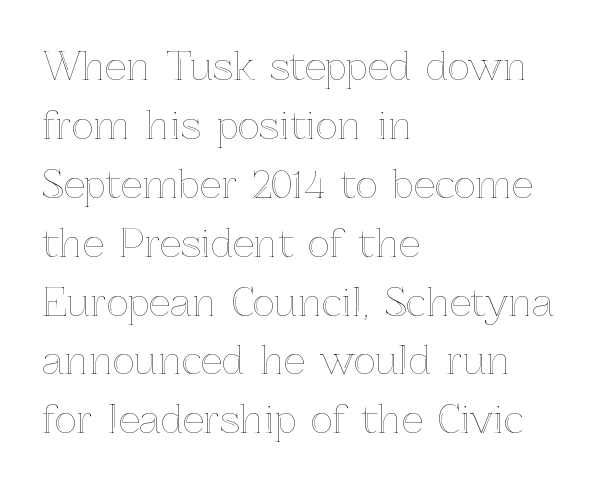
Q: Is the text italic (slanted)? A: No, it is upright.
Q: Is the text underlined? A: No.
Q: How is the paragraph aligned? A: Left-aligned.
Q: Is the spacing between letters normal or unusually wide? A: Normal.
Q: Is the spacing between lines tight, normal or loose? A: Normal.
Q: Width (condensed, normal, or wide)? A: Normal.
Q: x-height? A: Medium.
Q: Monospaced? A: No.
